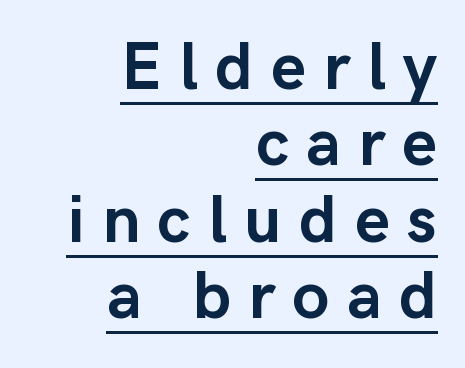
The image shows 67 px semibold sans-serif type, upright; set right-aligned, tight line spacing (1.14x), unusually wide letter spacing (+0.26 em), underlined; low stroke contrast and a medium x-height.
